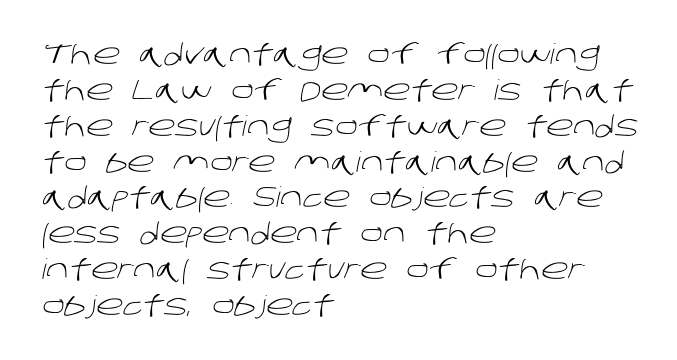
{"serif": "no", "bold": "no", "weight": "light", "width": "normal", "stroke_contrast": "low", "x_height": "large", "monospaced": "no", "underline": "no", "align": "left", "line_spacing": "normal", "line_spacing_ratio": 1.28, "letter_spacing": "normal", "letter_spacing_em": 0.0, "glyph_px": 28}
